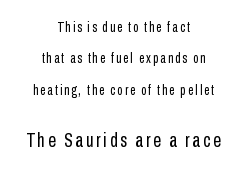
The image shows 20 px text type, upright; set centered, loose line spacing (2.24x), not underlined; the second (bottom) block is 1.43x larger.
